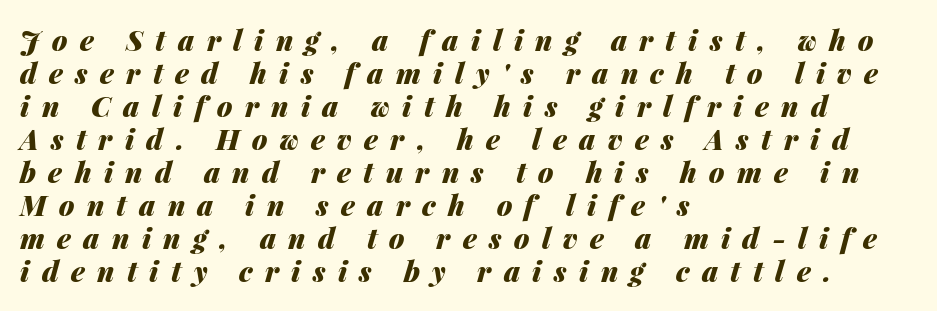
Has an underline been added? It has not. Heavy, bold letterforms. Spacing between characters has been opened up far beyond the box default. Note the varied advance widths — an 'i' is clearly narrower than an 'm'. If you drew a line through each stem, it would be angled.
